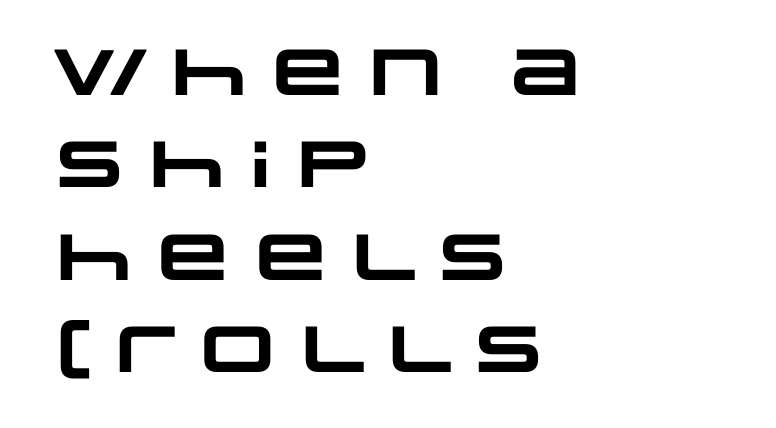
Looks like regular typesetting: each glyph gets only the width it needs. What's the leading like? Ordinary, nothing unusual. The face used here has the dense, thick strokes of a bold. In terms of letterspacing, this is plain default setting. The paragraph has a hard left edge and a soft right edge.
